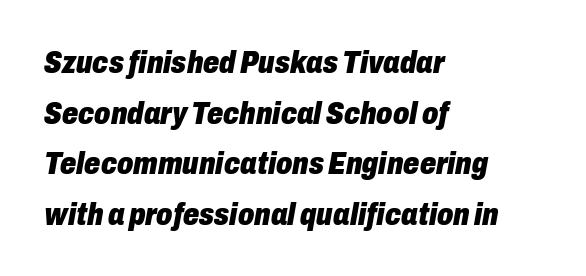
{"italic": "yes", "lean": "right", "slant_degrees": 10, "bold": "yes", "weight": "heavy", "width": "condensed", "stroke_contrast": "low", "x_height": "medium", "monospaced": "no", "underline": "no", "align": "left", "line_spacing": "normal", "line_spacing_ratio": 1.58, "letter_spacing": "normal", "letter_spacing_em": 0.0, "glyph_px": 32}
